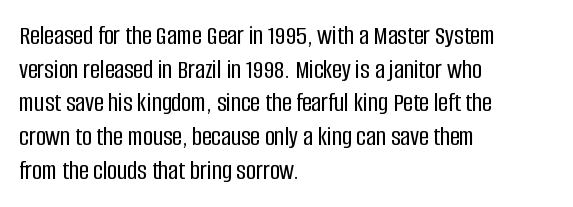
The image shows 27 px text type, upright; set left-aligned, normal line spacing (1.25x), normal letter spacing, not underlined.
